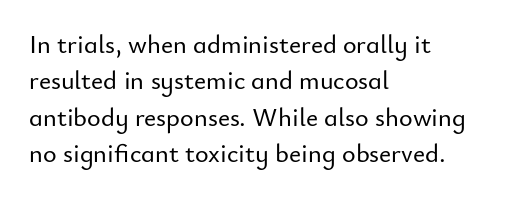
{"italic": "no", "underline": "no", "align": "left", "line_spacing": "normal", "line_spacing_ratio": 1.4, "letter_spacing": "normal", "letter_spacing_em": 0.0, "glyph_px": 26}
